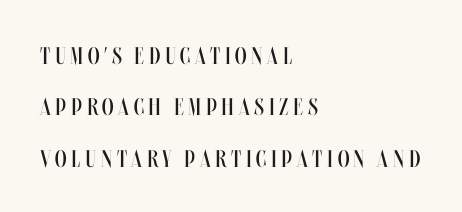
Q: Is the text bold? A: No.
Q: Is the text italic (slanted)? A: No, it is upright.
Q: Is the text underlined? A: No.
Q: How is the paragraph aligned? A: Left-aligned.
Q: Is the spacing between lines tight, normal or loose? A: Loose.
